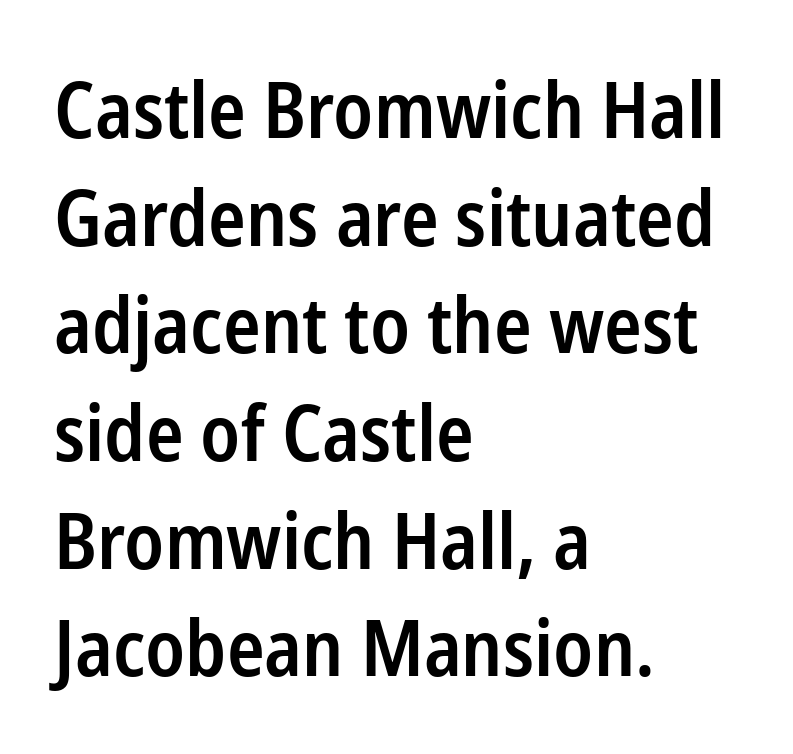
The image shows 78 px semibold, condensed sans-serif type, upright; set left-aligned, normal line spacing (1.38x), normal letter spacing, not underlined; low stroke contrast and a medium x-height.
